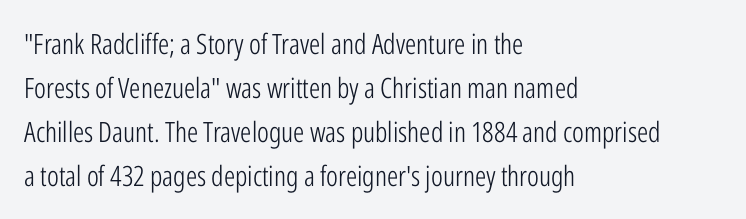
{"serif": "no", "italic": "no", "bold": "no", "weight": "light", "width": "condensed", "stroke_contrast": "low", "x_height": "medium", "monospaced": "no", "underline": "no", "align": "left", "line_spacing": "normal", "line_spacing_ratio": 1.57, "letter_spacing": "normal", "letter_spacing_em": 0.0, "glyph_px": 28}
